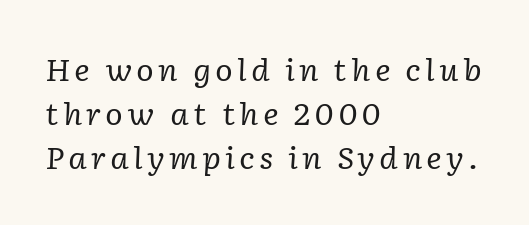
Observe the lean: these are italic letterforms. Think standard paragraph weight, or any step lighter than that. Check the space under the baseline: it is left empty. The text block is weighted toward the left margin, trailing off unevenly rightward. These lines sit exactly where default settings would place them.
